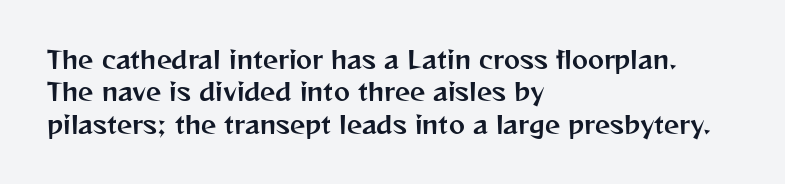
{"italic": "no", "underline": "no", "align": "left", "line_spacing": "normal", "line_spacing_ratio": 1.35, "letter_spacing": "normal", "letter_spacing_em": 0.0, "glyph_px": 24}
